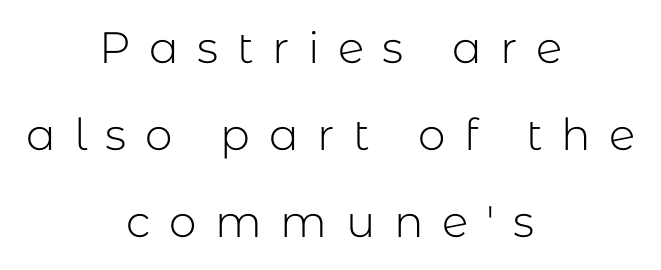
The image shows 44 px light sans-serif type, upright; set centered, loose line spacing (1.98x), unusually wide letter spacing (+0.42 em), not underlined; low stroke contrast and a medium x-height.
